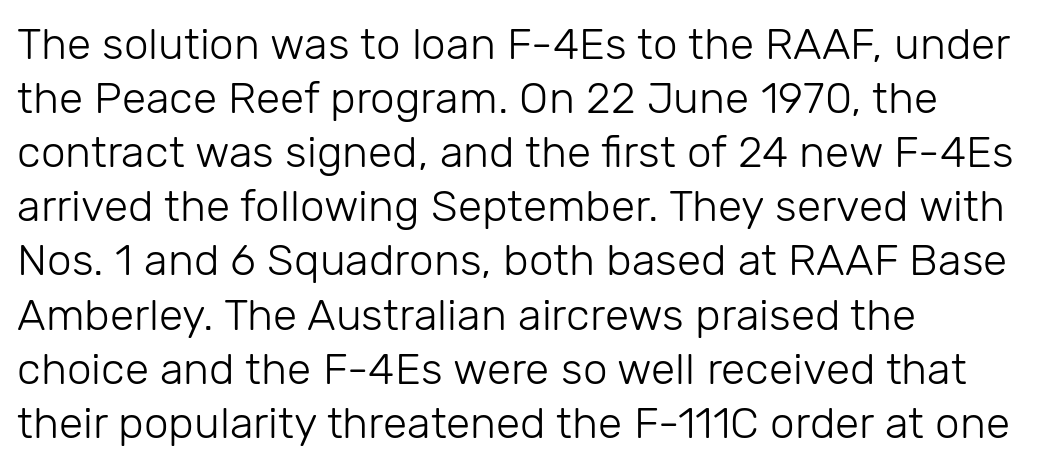
{"serif": "no", "italic": "no", "bold": "no", "weight": "light", "width": "normal", "stroke_contrast": "low", "x_height": "medium", "monospaced": "no", "underline": "no", "align": "left", "line_spacing_ratio": 1.23, "letter_spacing": "normal", "letter_spacing_em": 0.0, "glyph_px": 44}
